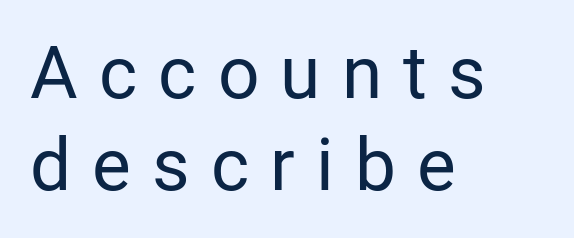
The line-height multiplier appears to be the usual default. The face used here is proportionally spaced, like ordinary book or web type. Examine the stroke ends and you'll find no serifs. Glance below the letters and you will spot only blank space.
